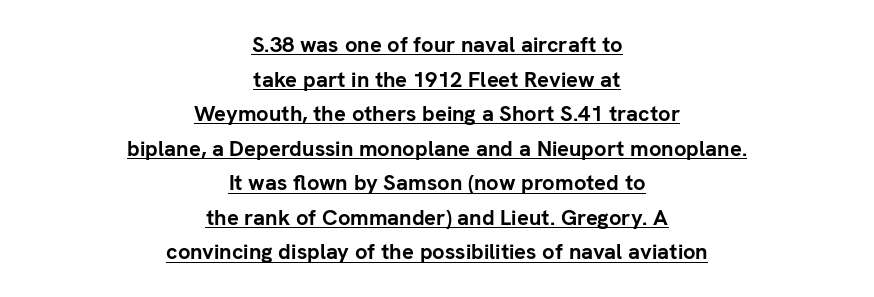
Q: Is the text bold? A: Yes.
Q: Is the text italic (slanted)? A: No, it is upright.
Q: Is the text underlined? A: Yes.
Q: How is the paragraph aligned? A: Centered.
Q: Is the spacing between letters normal or unusually wide? A: Normal.
Q: Is the spacing between lines tight, normal or loose? A: Normal.
